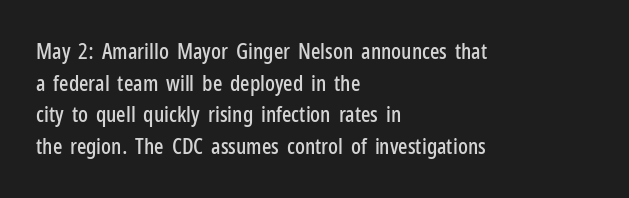
{"italic": "no", "underline": "no", "align": "left", "line_spacing": "normal", "line_spacing_ratio": 1.44, "letter_spacing": "normal", "letter_spacing_em": 0.0, "glyph_px": 22}
